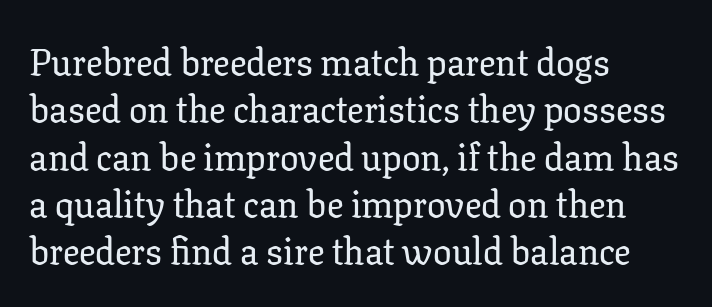
The image shows 37 px serif type, upright; set left-aligned, normal line spacing (1.28x), normal letter spacing, not underlined; low stroke contrast and a medium x-height.
